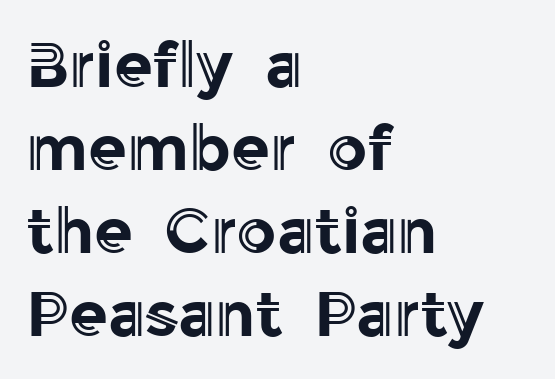
The image shows 63 px text type, upright; set left-aligned, normal line spacing (1.32x), normal letter spacing, not underlined; a medium x-height.
